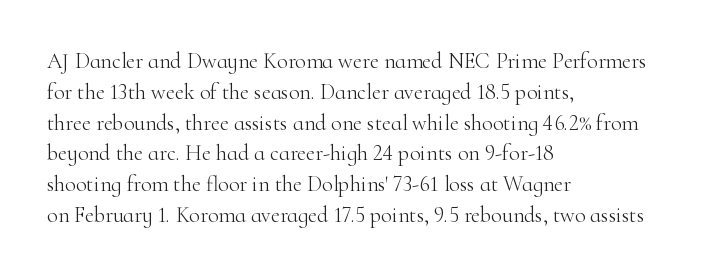
The image shows 22 px text type, upright; set left-aligned, normal line spacing (1.4x), normal letter spacing, not underlined.
